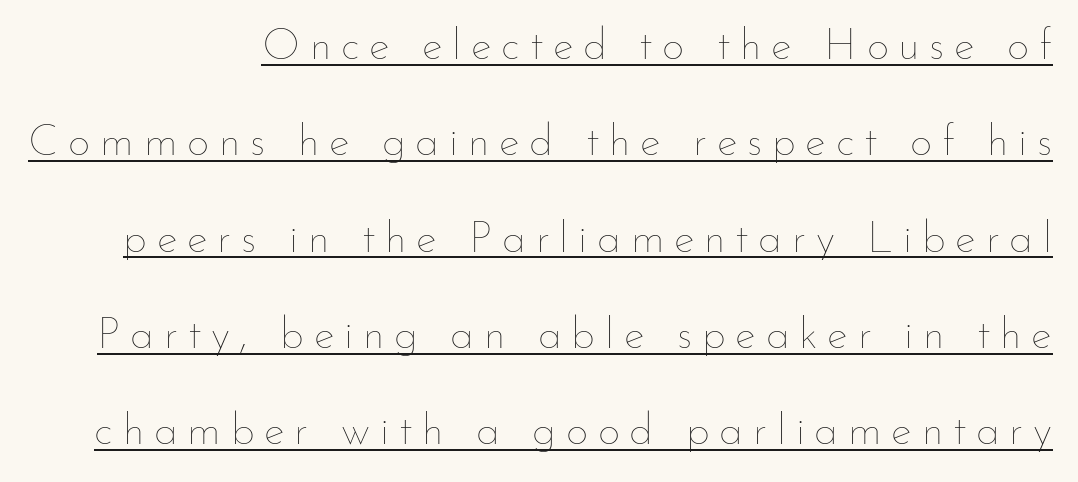
Nope, not italic — everything's standing straight. Quick note: interline space is abundant. Between one letter and the next there's a generous, obvious gap. The strokes are not fattened; the text isn't bold. Spacing verdict: proportional, widths tailored to each character. What decoration does the sample have? An underline.
